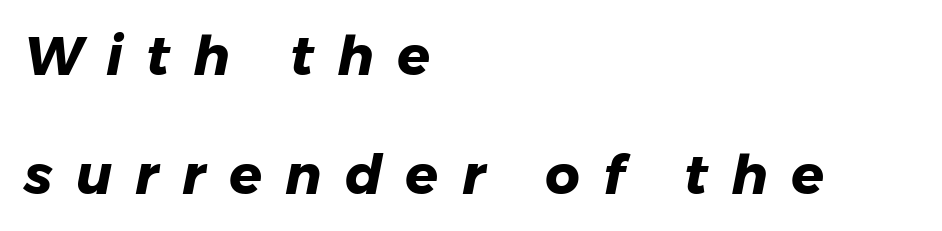
Q: Is the text bold? A: Yes.
Q: Is the typeface a serif or a sans-serif typeface? A: Sans-serif.
Q: Is the text underlined? A: No.
Q: How is the paragraph aligned? A: Left-aligned.
Q: Is the spacing between letters normal or unusually wide? A: Unusually wide.
Q: Is the spacing between lines tight, normal or loose? A: Loose.
Q: Width (condensed, normal, or wide)? A: Normal.
Q: Stroke contrast? A: Low.
Q: x-height? A: Medium.
Q: Monospaced? A: No.
